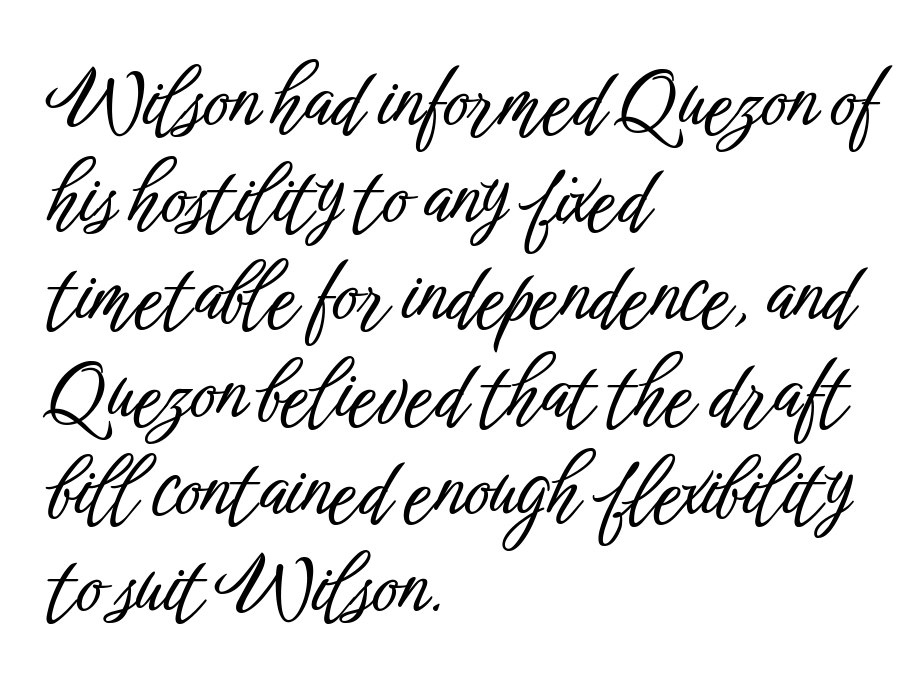
The image shows 79 px condensed sans-serif type; set left-aligned, line spacing 1.23x, normal letter spacing, not underlined; low stroke contrast and a medium x-height.
